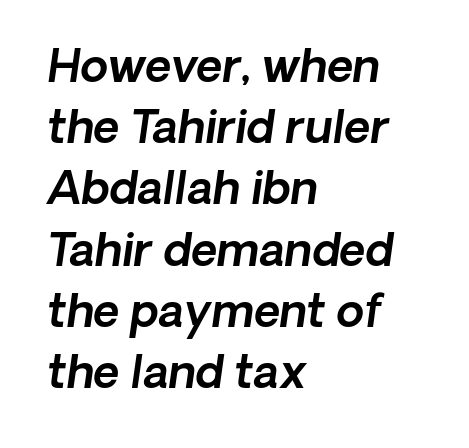
Q: Is the typeface a serif or a sans-serif typeface? A: Sans-serif.
Q: Is the text underlined? A: No.
Q: How is the paragraph aligned? A: Left-aligned.
Q: Is the spacing between letters normal or unusually wide? A: Normal.
Q: Is the spacing between lines tight, normal or loose? A: Normal.
Q: Width (condensed, normal, or wide)? A: Normal.
Q: x-height? A: Medium.
Q: Monospaced? A: No.
